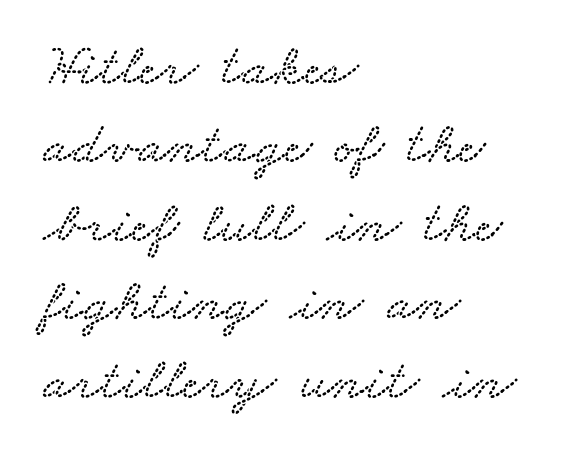
{"width": "wide", "stroke_contrast": "low", "x_height": "small", "monospaced": "no", "underline": "no", "align": "left", "line_spacing": "normal", "line_spacing_ratio": 1.33, "letter_spacing": "normal", "letter_spacing_em": 0.0, "glyph_px": 59}
